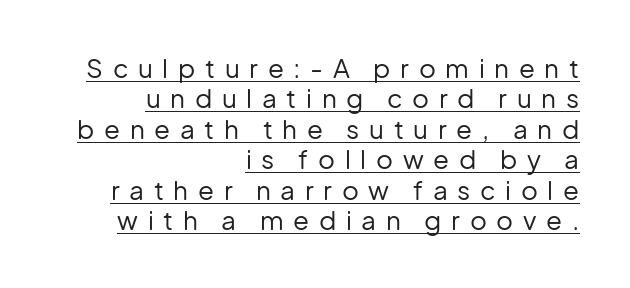
The image shows 26 px text type, upright; set right-aligned, line spacing 1.17x, unusually wide letter spacing (+0.37 em), underlined.
